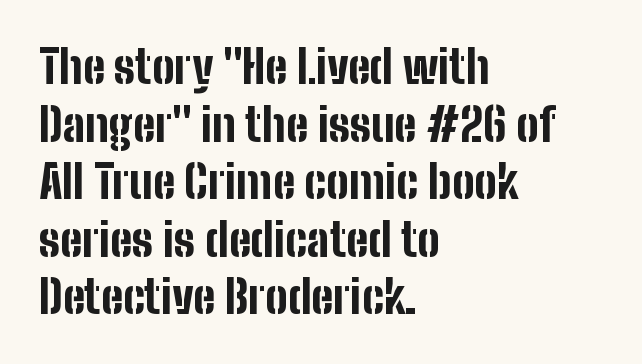
The image shows 45 px bold, condensed sans-serif type, upright; set left-aligned, normal line spacing (1.28x), normal letter spacing, not underlined; low stroke contrast and a medium x-height.
